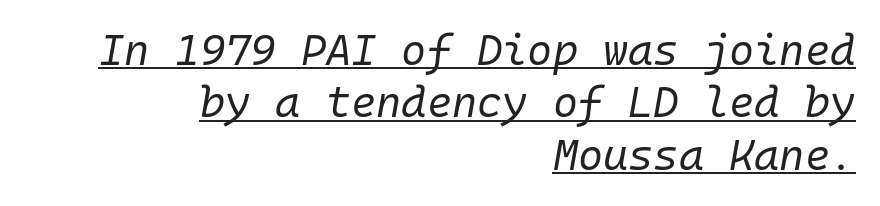
{"italic": "yes", "lean": "right", "slant_degrees": 10, "bold": "no", "weight": "regular", "width": "normal", "stroke_contrast": "low", "x_height": "medium", "monospaced": "yes", "underline": "yes", "align": "right", "line_spacing_ratio": 1.22, "letter_spacing": "normal", "letter_spacing_em": 0.0, "glyph_px": 43}
